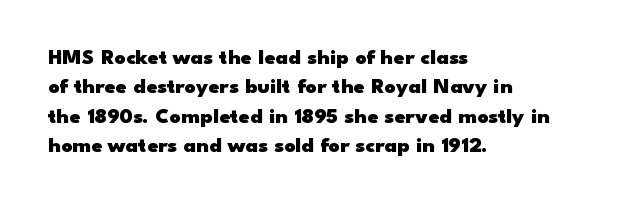
The image shows 22 px bold type, upright; set left-aligned, normal line spacing (1.34x), normal letter spacing, not underlined.
